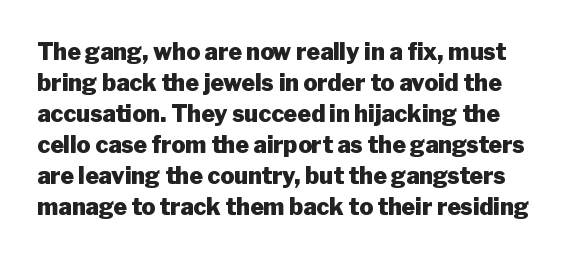
The image shows 23 px bold type, upright; set normal line spacing (1.35x), normal letter spacing, not underlined.
